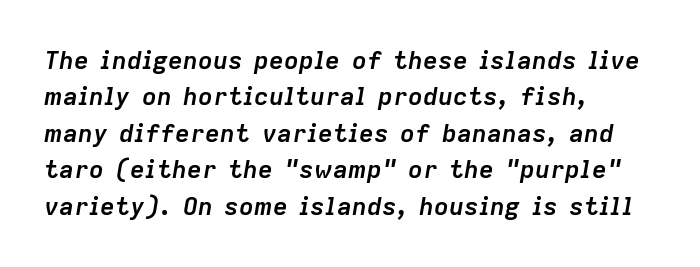
The image shows 25 px bold type, italic (leaning right); set left-aligned, normal line spacing (1.46x), normal letter spacing, not underlined.
